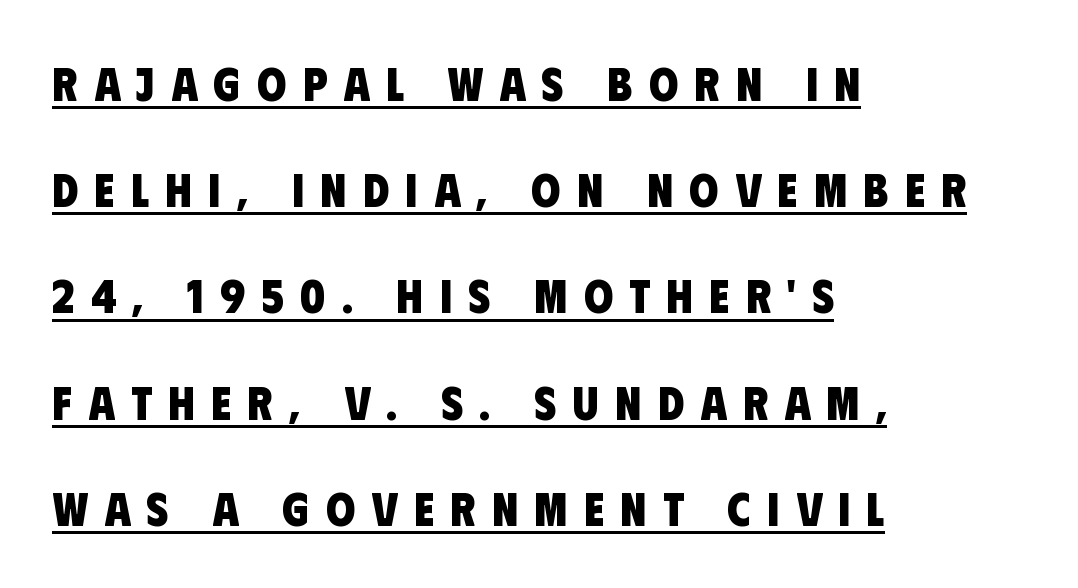
{"serif": "no", "bold": "yes", "weight": "heavy", "width": "condensed", "stroke_contrast": "low", "x_height": "large", "monospaced": "no", "underline": "yes", "align": "left", "line_spacing": "loose", "line_spacing_ratio": 2.26, "letter_spacing": "wide", "letter_spacing_em": 0.35, "glyph_px": 47}
